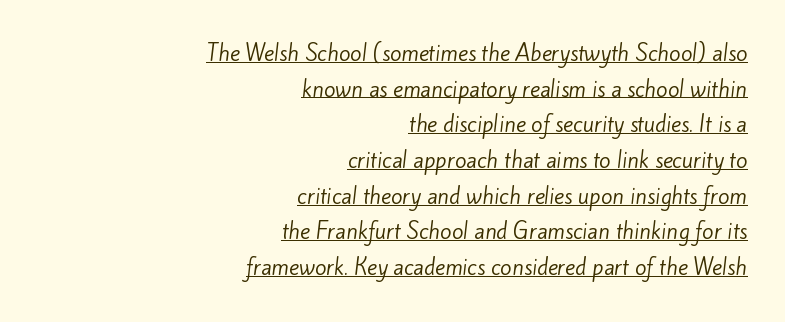
{"bold": "no", "underline": "yes", "align": "right", "line_spacing": "normal", "line_spacing_ratio": 1.7, "letter_spacing": "normal", "letter_spacing_em": 0.0, "glyph_px": 21}
